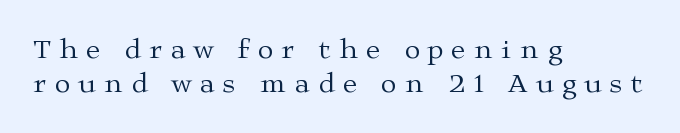
{"serif": "yes", "italic": "no", "bold": "no", "weight": "regular", "width": "wide", "stroke_contrast": "medium", "x_height": "medium", "monospaced": "no", "underline": "no", "align": "left", "line_spacing_ratio": 1.21, "letter_spacing": "wide", "letter_spacing_em": 0.31, "glyph_px": 28}
